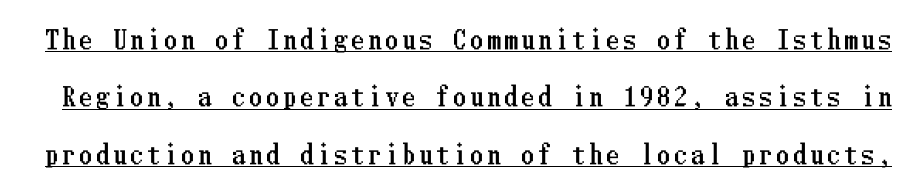
The image shows 25 px text type, upright; set loose line spacing (2.3x), underlined.
